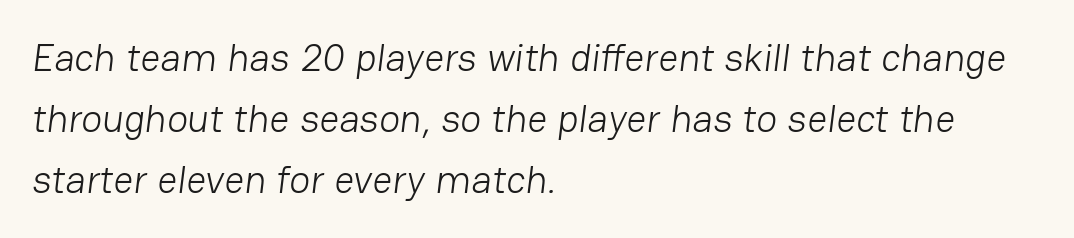
The image shows 39 px light sans-serif type; set left-aligned, normal line spacing (1.57x), normal letter spacing, not underlined; low stroke contrast and a medium x-height.
